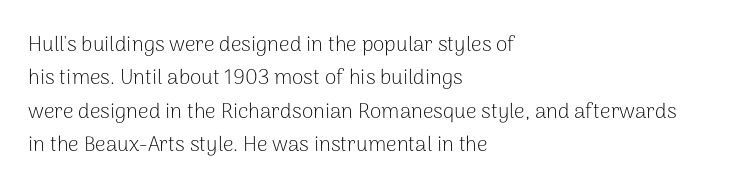
{"italic": "no", "bold": "no", "underline": "no", "align": "left", "line_spacing": "normal", "line_spacing_ratio": 1.59, "letter_spacing": "normal", "letter_spacing_em": 0.0, "glyph_px": 21}
